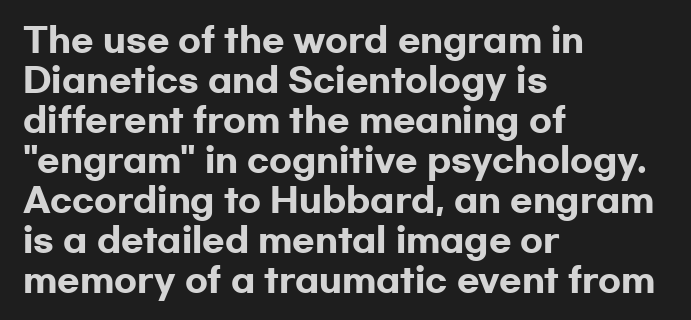
Q: Is the text bold? A: Yes.
Q: Is the text italic (slanted)? A: No, it is upright.
Q: Is the typeface a serif or a sans-serif typeface? A: Sans-serif.
Q: Is the text underlined? A: No.
Q: How is the paragraph aligned? A: Left-aligned.
Q: Is the spacing between letters normal or unusually wide? A: Normal.
Q: Width (condensed, normal, or wide)? A: Wide.
Q: Stroke contrast? A: Low.
Q: x-height? A: Medium.
Q: Monospaced? A: No.
